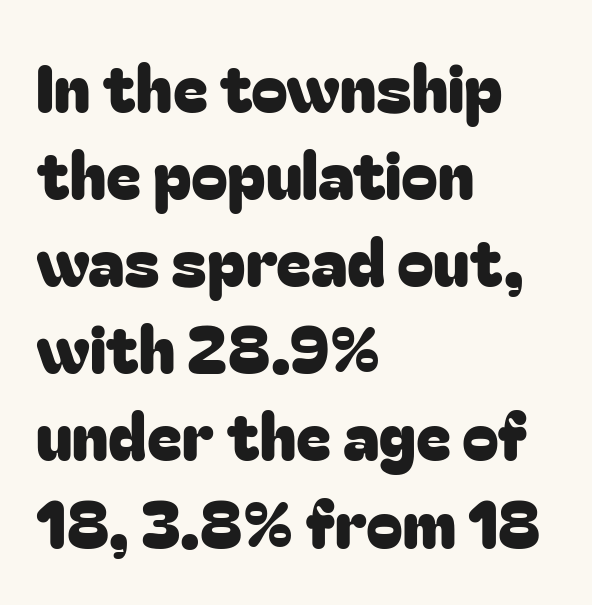
The image shows 66 px sans-serif type, upright; set left-aligned, normal line spacing (1.32x), normal letter spacing, not underlined; low stroke contrast and a medium x-height.
